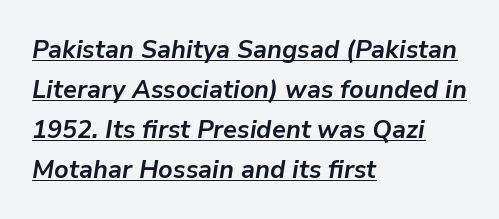
The image shows 25 px bold type, italic (leaning right); set left-aligned, normal line spacing (1.6x), normal letter spacing, underlined.
